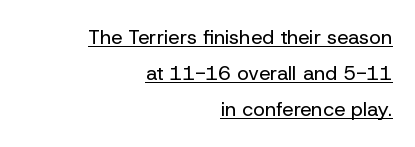
Each stroke keeps to a modest, everyday thickness or less. Italic: no, the glyphs are upright roman. The typesetter has applied underlining to the passage shown. A typesetter would call this zero additional tracking. Right-aligned paragraph, ragged on the left.
